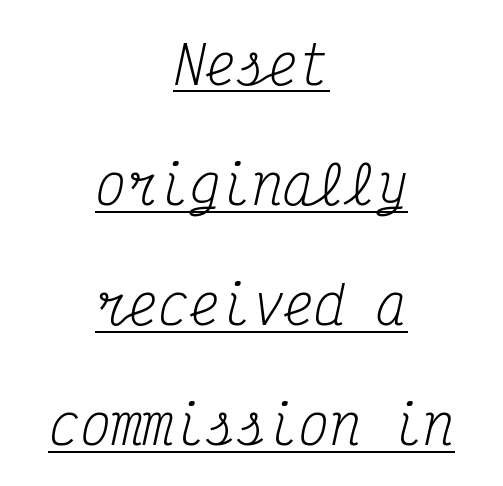
Q: Is the text bold? A: No.
Q: Is the text italic (slanted)? A: Yes, it leans right by about 12 degrees.
Q: Is the typeface a serif or a sans-serif typeface? A: Serif.
Q: Is the text underlined? A: Yes.
Q: How is the paragraph aligned? A: Centered.
Q: Is the spacing between letters normal or unusually wide? A: Normal.
Q: Is the spacing between lines tight, normal or loose? A: Loose.
Q: Width (condensed, normal, or wide)? A: Condensed.
Q: Stroke contrast? A: Medium.
Q: x-height? A: Medium.
Q: Monospaced? A: Yes.
